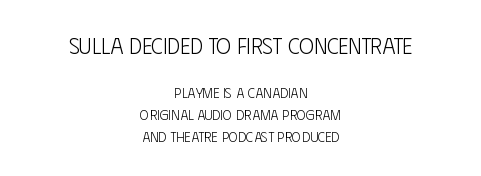
The image shows 22 px text type, upright; set centered, normal line spacing (1.56x), normal letter spacing, not underlined; the first (top) block is 1.57x larger.
